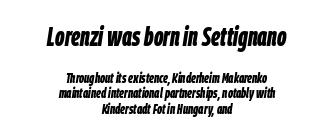
The image shows 26 px bold type, italic (leaning right); set centered, tight line spacing (1.09x), normal letter spacing, not underlined; the first (top) block is 1.86x larger.
